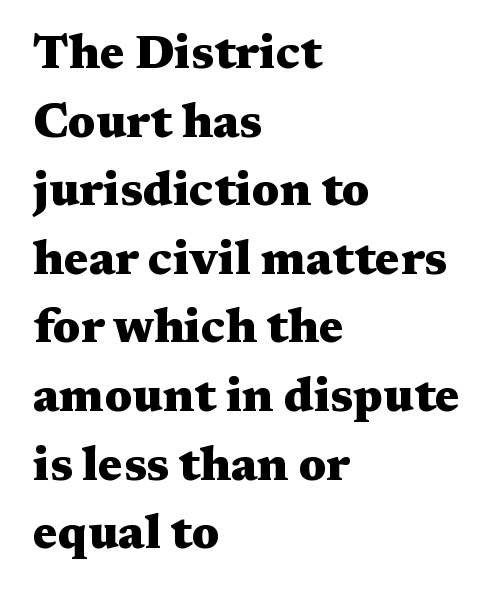
The image shows 47 px heavy, wide serif type, upright; set left-aligned, normal line spacing (1.46x), normal letter spacing, not underlined; medium stroke contrast and a medium x-height.
